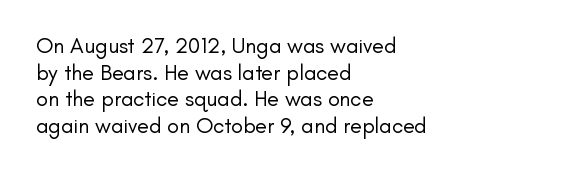
{"italic": "no", "bold": "no", "underline": "no", "align": "left", "line_spacing_ratio": 1.21, "letter_spacing": "normal", "letter_spacing_em": 0.0, "glyph_px": 22}
